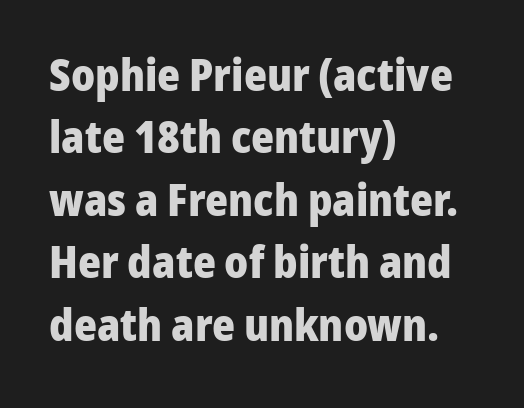
{"serif": "no", "italic": "no", "bold": "yes", "weight": "heavy", "width": "normal", "stroke_contrast": "low", "x_height": "medium", "monospaced": "no", "underline": "no", "align": "left", "line_spacing": "normal", "line_spacing_ratio": 1.42, "letter_spacing": "normal", "letter_spacing_em": 0.0, "glyph_px": 44}
